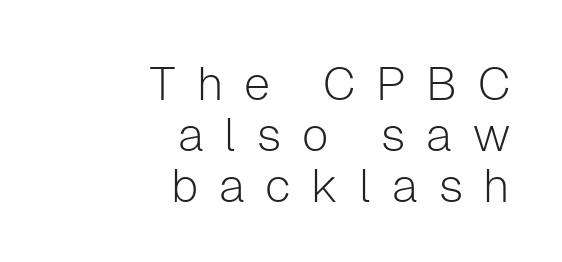
{"serif": "no", "italic": "no", "bold": "no", "weight": "light", "width": "normal", "stroke_contrast": "low", "x_height": "medium", "monospaced": "no", "underline": "no", "align": "right", "line_spacing": "tight", "line_spacing_ratio": 1.08, "letter_spacing": "wide", "letter_spacing_em": 0.44, "glyph_px": 47}
